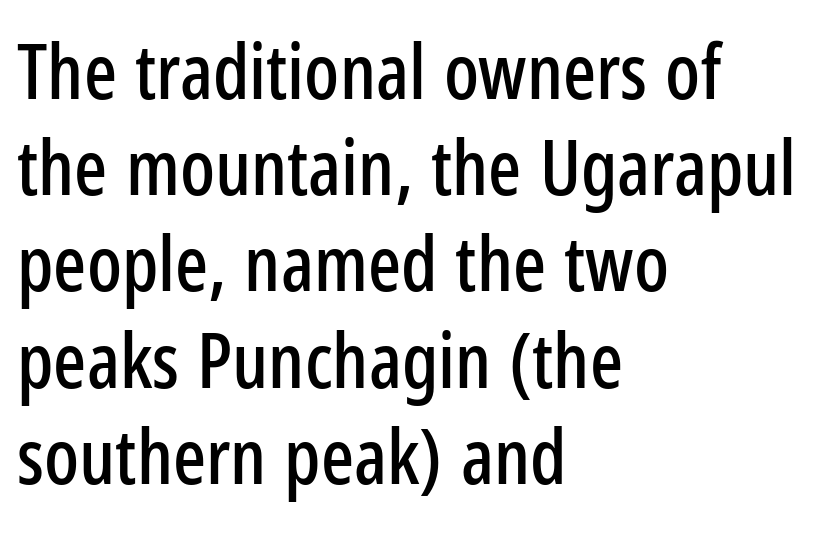
Q: Is the text italic (slanted)? A: No, it is upright.
Q: Is the typeface a serif or a sans-serif typeface? A: Sans-serif.
Q: Is the text underlined? A: No.
Q: How is the paragraph aligned? A: Left-aligned.
Q: Is the spacing between letters normal or unusually wide? A: Normal.
Q: Is the spacing between lines tight, normal or loose? A: Normal.
Q: Width (condensed, normal, or wide)? A: Condensed.
Q: Stroke contrast? A: Low.
Q: x-height? A: Medium.
Q: Monospaced? A: No.
